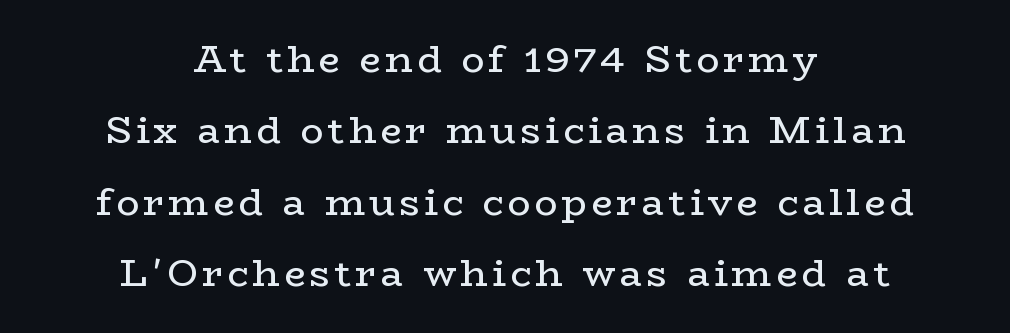
{"serif": "yes", "italic": "no", "bold": "no", "weight": "regular", "width": "wide", "stroke_contrast": "low", "x_height": "medium", "monospaced": "no", "underline": "no", "align": "center", "line_spacing_ratio": 1.88, "glyph_px": 38}
